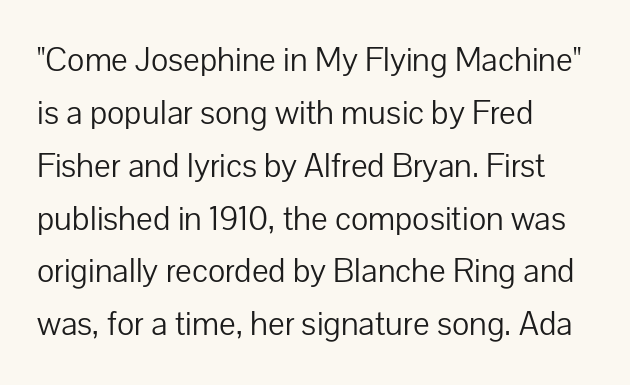
Q: Is the text bold? A: No.
Q: Is the text italic (slanted)? A: No, it is upright.
Q: Is the typeface a serif or a sans-serif typeface? A: Sans-serif.
Q: Is the text underlined? A: No.
Q: How is the paragraph aligned? A: Left-aligned.
Q: Is the spacing between letters normal or unusually wide? A: Normal.
Q: Is the spacing between lines tight, normal or loose? A: Normal.
Q: Width (condensed, normal, or wide)? A: Normal.
Q: Stroke contrast? A: Low.
Q: x-height? A: Medium.
Q: Monospaced? A: No.
